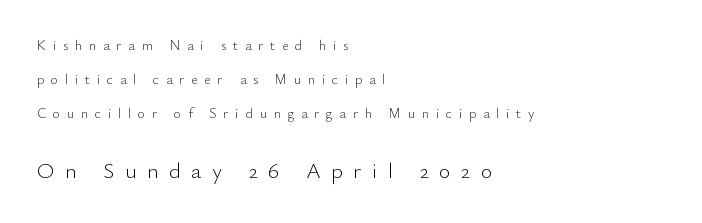
No word sits above an underline. The space between consecutive lines is lavish. The designer gave the closing block more size than the opening block. The lettering holds an erect, upright posture throughout. The letterforms sit at book weight or below.
